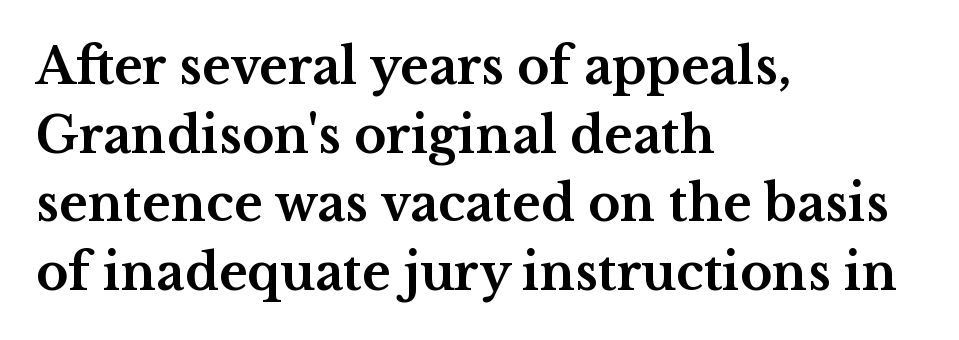
{"serif": "yes", "italic": "no", "bold": "yes", "weight": "bold", "width": "wide", "stroke_contrast": "medium", "x_height": "medium", "monospaced": "no", "underline": "no", "align": "left", "line_spacing": "normal", "line_spacing_ratio": 1.4, "letter_spacing": "normal", "letter_spacing_em": 0.0, "glyph_px": 49}
